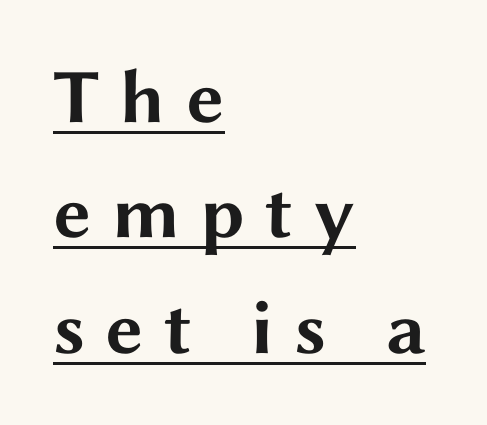
{"serif": "no", "italic": "no", "bold": "yes", "weight": "bold", "width": "wide", "stroke_contrast": "medium", "x_height": "medium", "monospaced": "no", "underline": "yes", "align": "left", "line_spacing": "normal", "line_spacing_ratio": 1.5, "letter_spacing": "wide", "letter_spacing_em": 0.26, "glyph_px": 77}
